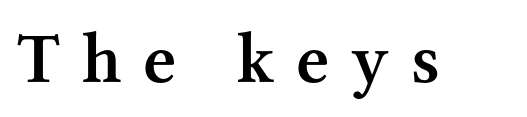
Q: Is the text bold? A: Semi-bold.
Q: Is the text italic (slanted)? A: No, it is upright.
Q: Is the typeface a serif or a sans-serif typeface? A: Serif.
Q: Is the text underlined? A: No.
Q: Is the spacing between letters normal or unusually wide? A: Unusually wide.
Q: Width (condensed, normal, or wide)? A: Normal.
Q: Stroke contrast? A: Medium.
Q: x-height? A: Medium.
Q: Monospaced? A: No.
